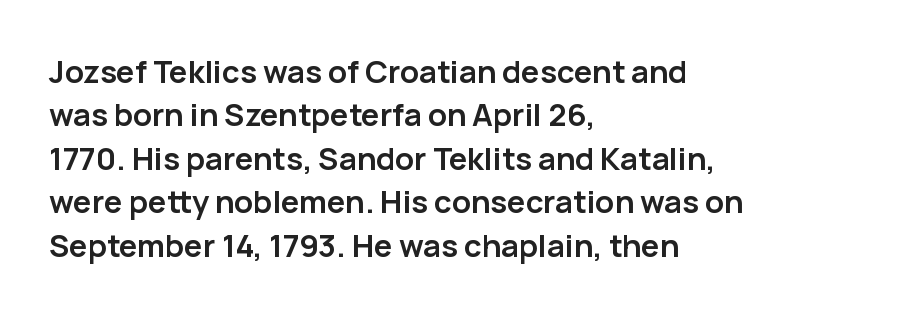
The image shows 31 px semibold sans-serif type, upright; set left-aligned, normal line spacing (1.4x), normal letter spacing, not underlined; low stroke contrast and a medium x-height.
